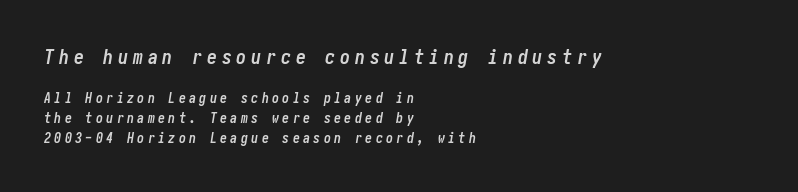
Block one is the big one; block two sits smaller underneath. Whoever set this chose a conventional vertical rhythm. Between one letter and the next there's a generous, obvious gap. If you drew a line through each stem, it would be angled. Is the block centered? No — it sits flush against the left margin. Underline: absent.
